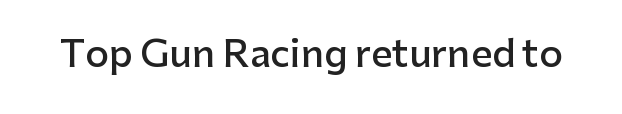
{"serif": "no", "italic": "no", "bold": "semi", "weight": "semibold", "width": "normal", "stroke_contrast": "low", "x_height": "medium", "monospaced": "no", "underline": "no", "letter_spacing": "normal", "letter_spacing_em": 0.0, "glyph_px": 37}
